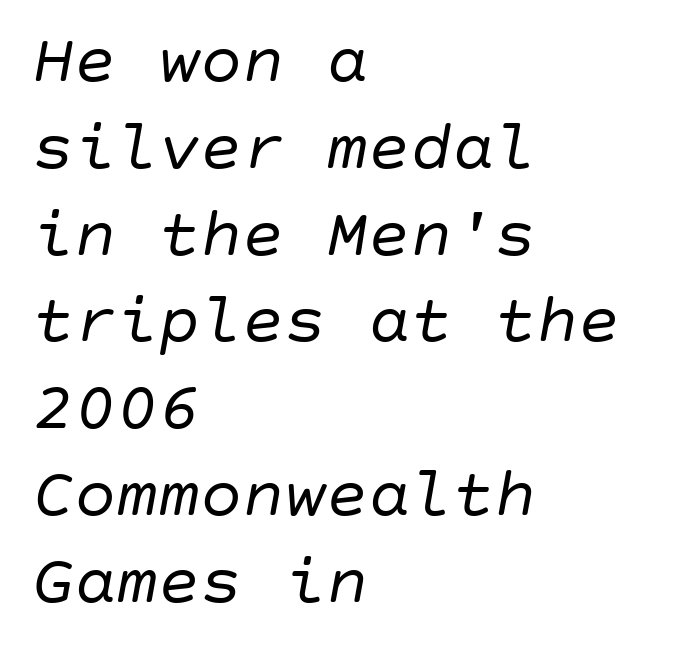
The face used here has a pronounced slope to its letters. A classic flush-left, rag-right setting is used for this passage. Bare-footed words on every line. The strokes are not fattened; the text isn't bold. The type is set solid horizontally, with unmodified tracking.
